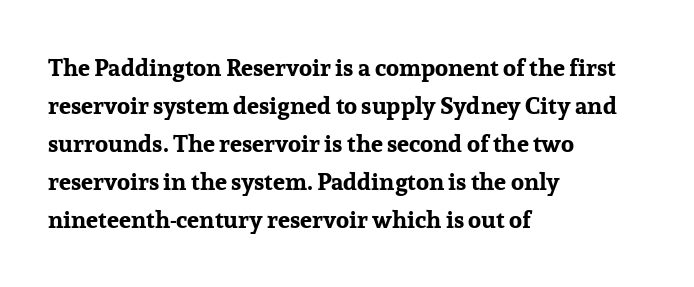
The space between consecutive lines is moderate. Alignment: flush left. The passage shown is not underscored anywhere. The type is set solid horizontally, with unmodified tracking. The characters look thick and weighty, a clear bold. Unlike italic type, these characters show no tilt at all.
